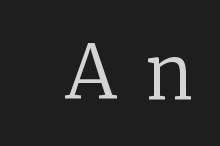
The typography opts for an upright posture over an oblique one. Is this a fixed-width face? No — the glyphs have proportional, varying widths. Examine the stroke ends and you'll spot serifs. The rendering inserts visible extra space after every character.
